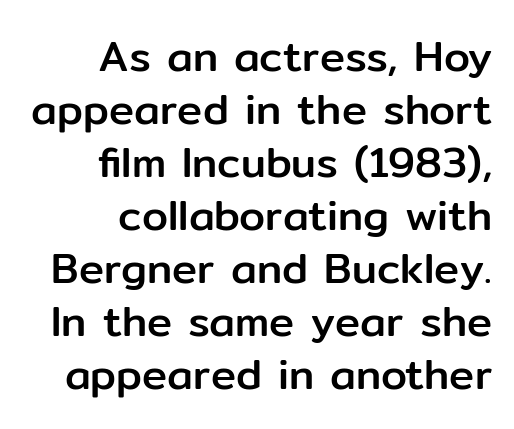
This is the regular roman posture of the typeface. Each line ends at the same right margin while the left side varies. In terms of leading, this rendering sits right in the middle. No extra tracking has been applied to these lines. The designer went with a sans here, leaving each stem footless.
